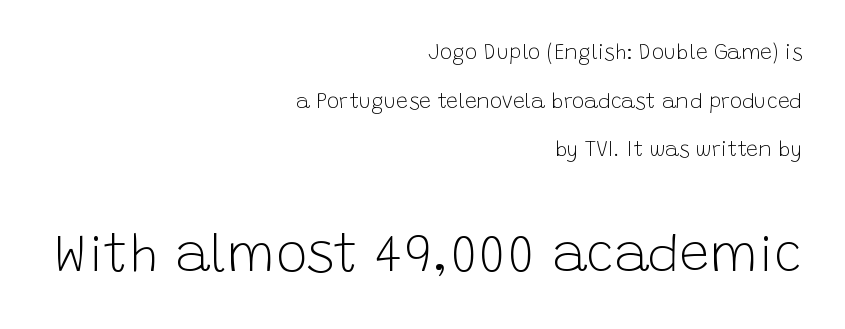
{"serif": "no", "italic": "no", "bold": "no", "weight": "light", "width": "normal", "stroke_contrast": "low", "x_height": "large", "monospaced": "no", "underline": "no", "align": "right", "line_spacing": "loose", "line_spacing_ratio": 2.32, "letter_spacing": "normal", "letter_spacing_em": 0.0, "larger_block": "second", "size_ratio": 2.52, "glyph_px": 53}
